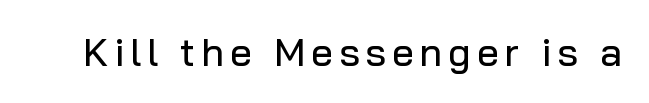
Q: Is the text italic (slanted)? A: No, it is upright.
Q: Is the typeface a serif or a sans-serif typeface? A: Sans-serif.
Q: Is the text underlined? A: No.
Q: Width (condensed, normal, or wide)? A: Normal.
Q: Stroke contrast? A: Low.
Q: x-height? A: Medium.
Q: Monospaced? A: No.
